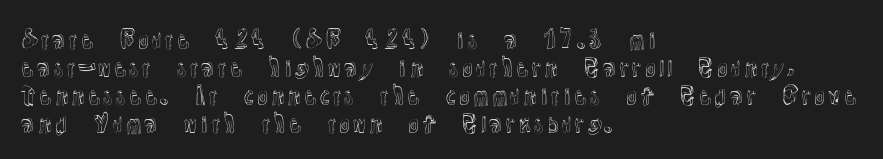
Look at the tracking — it's just the regular setting, nothing added. Caption: multi-line text, flush left, ragged right. Notice how the stems are strictly vertical — no italics here. A clean baseline with only descenders dipping below it.
